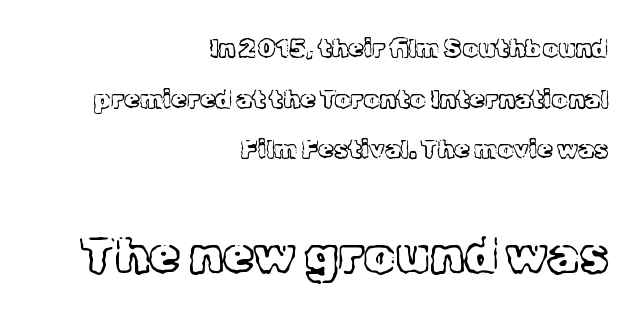
The image shows 50 px light serif type, upright; set right-aligned, loose line spacing (2.03x), normal letter spacing, not underlined; the second (bottom) block is 2.0x larger; a medium x-height.
